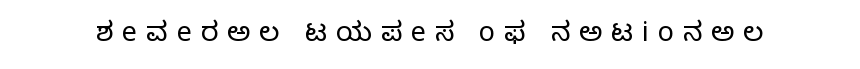
Rule under the text: the space is simply empty. The face used here is rendered with a markedly widened letterfit. Does the lettering tilt? It doesn't — this is upright. Letters have the restrained weight of plain body copy at most.
